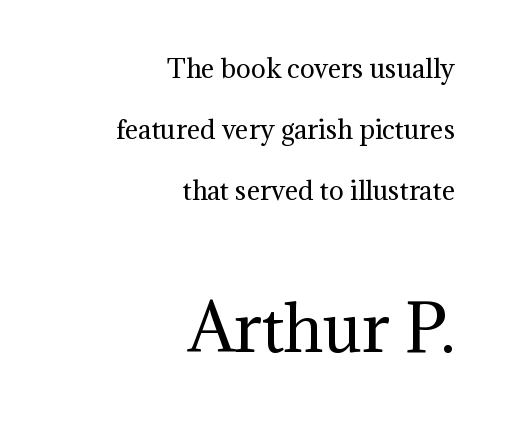
In terms of leading, this rendering errs on the spacious side. Clear beneath every line of the passage. Proportional: the letters do not fall into vertical columns. The letters sit at their default tracking, neither squeezed nor spread.
